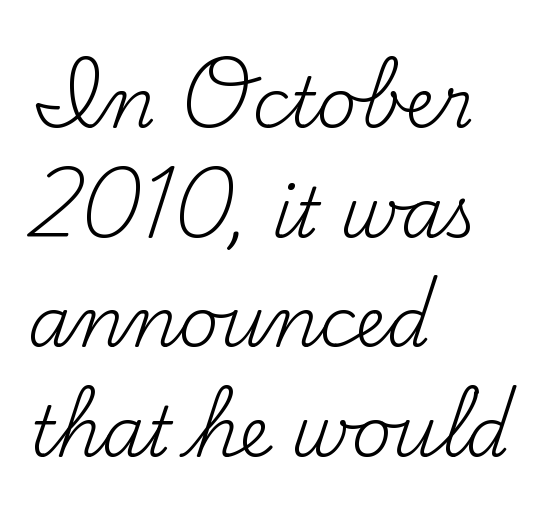
Q: Is the text bold? A: No.
Q: Is the text italic (slanted)? A: Yes.
Q: Is the typeface a serif or a sans-serif typeface? A: Serif.
Q: Is the text underlined? A: No.
Q: How is the paragraph aligned? A: Left-aligned.
Q: Is the spacing between letters normal or unusually wide? A: Normal.
Q: Is the spacing between lines tight, normal or loose? A: Normal.
Q: Width (condensed, normal, or wide)? A: Normal.
Q: Stroke contrast? A: Medium.
Q: x-height? A: Small.
Q: Monospaced? A: No.
